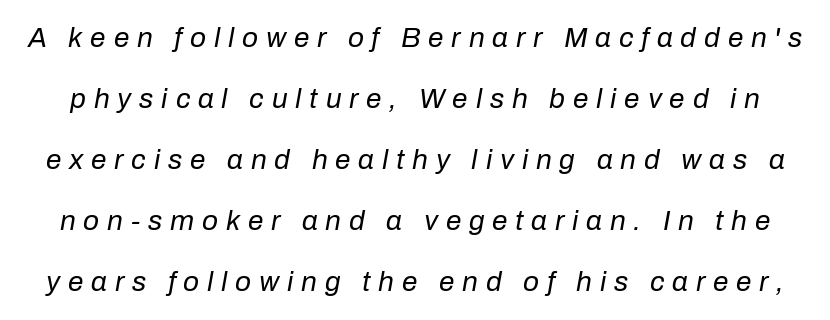
{"italic": "yes", "lean": "right", "slant_degrees": 10, "bold": "no", "weight": "regular", "width": "normal", "stroke_contrast": "low", "x_height": "medium", "monospaced": "no", "underline": "no", "line_spacing": "loose", "line_spacing_ratio": 2.18, "letter_spacing": "wide", "letter_spacing_em": 0.28, "glyph_px": 28}
